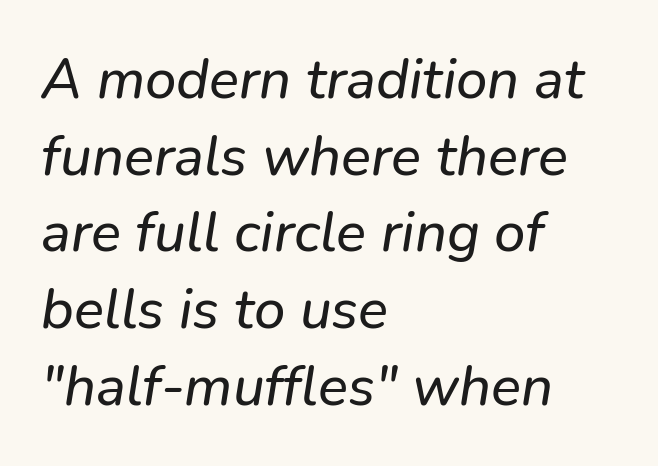
{"serif": "no", "width": "normal", "stroke_contrast": "low", "x_height": "medium", "monospaced": "no", "underline": "no", "align": "left", "line_spacing": "normal", "line_spacing_ratio": 1.37, "letter_spacing": "normal", "letter_spacing_em": 0.0, "glyph_px": 56}
